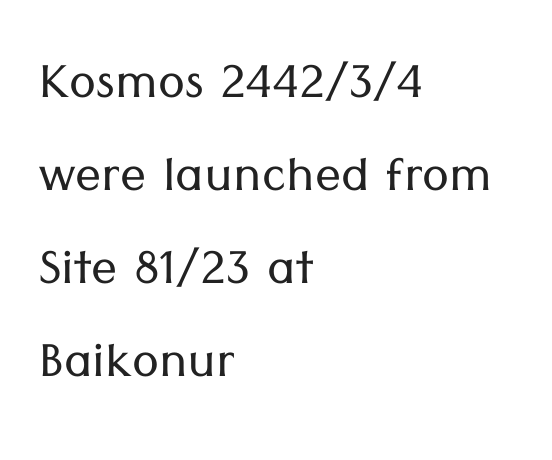
Q: Is the text bold? A: No.
Q: Is the text italic (slanted)? A: No, it is upright.
Q: Is the typeface a serif or a sans-serif typeface? A: Sans-serif.
Q: Is the text underlined? A: No.
Q: How is the paragraph aligned? A: Left-aligned.
Q: Is the spacing between letters normal or unusually wide? A: Normal.
Q: Is the spacing between lines tight, normal or loose? A: Normal.
Q: Width (condensed, normal, or wide)? A: Normal.
Q: Stroke contrast? A: Low.
Q: x-height? A: Medium.
Q: Monospaced? A: No.
